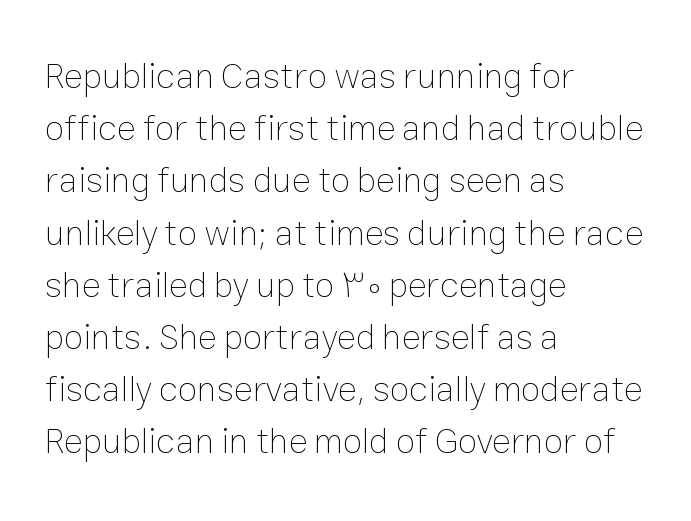
The type is set solid horizontally, with unmodified tracking. Looks like regular typesetting: each glyph gets only the width it needs. Ink coverage per letter is moderate at most. The lettering stays uniformly vertical, giving the passage a roman look.
